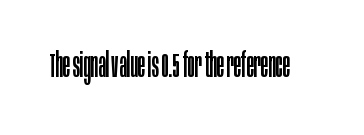
Do the characters align in a grid? No, the font is proportional. Glance below the letters and you will spot only blank space. What stands out about the letter spacing? Nothing — it is the standard amount. The typeface chosen for these lines omits serifs. Stroke mass is kept to a normal reading level or below.
